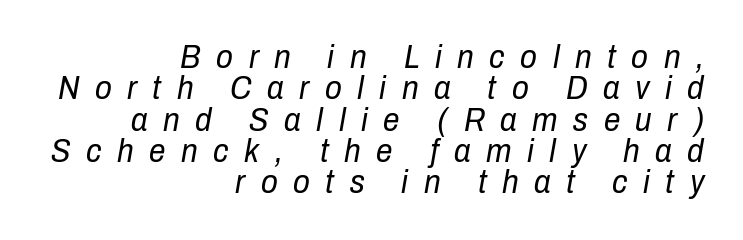
The image shows 33 px regular-weight, condensed type, italic (leaning right); set right-aligned, tight line spacing (0.95x), unusually wide letter spacing (+0.47 em), not underlined; low stroke contrast and a medium x-height.
